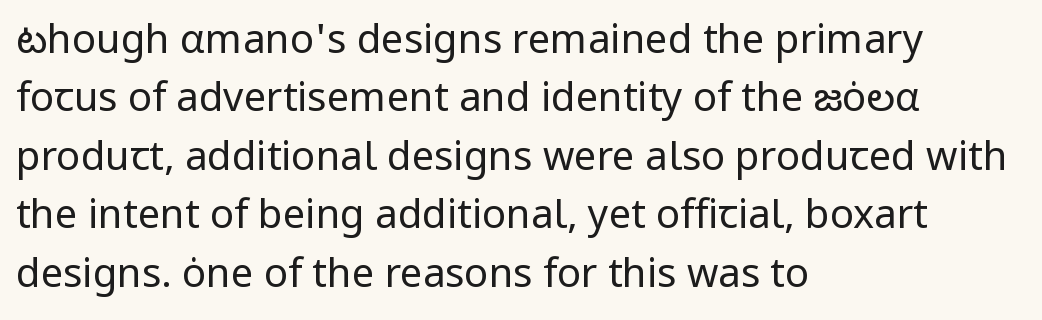
Q: Is the text bold? A: No.
Q: Is the text italic (slanted)? A: No, it is upright.
Q: Is the typeface a serif or a sans-serif typeface? A: Sans-serif.
Q: Is the text underlined? A: No.
Q: How is the paragraph aligned? A: Left-aligned.
Q: Is the spacing between letters normal or unusually wide? A: Normal.
Q: Is the spacing between lines tight, normal or loose? A: Normal.
Q: Width (condensed, normal, or wide)? A: Normal.
Q: Stroke contrast? A: Low.
Q: x-height? A: Medium.
Q: Monospaced? A: No.
